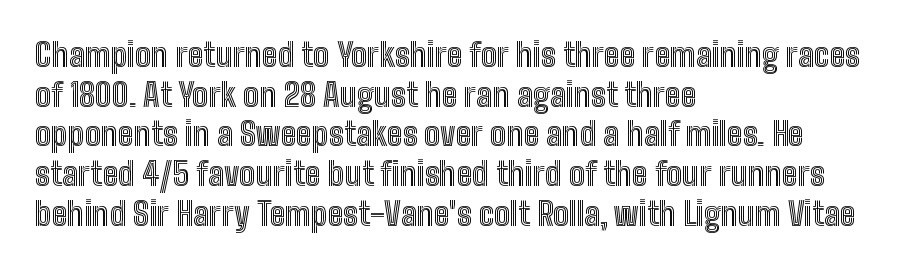
Q: Is the text italic (slanted)? A: No, it is upright.
Q: Is the text underlined? A: No.
Q: How is the paragraph aligned? A: Left-aligned.
Q: Is the spacing between letters normal or unusually wide? A: Normal.
Q: Width (condensed, normal, or wide)? A: Condensed.
Q: x-height? A: Medium.
Q: Monospaced? A: No.
